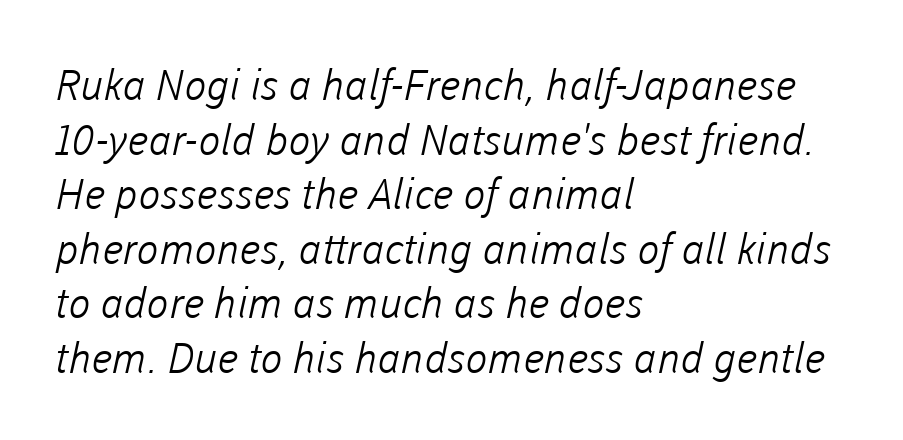
Q: Is the text bold? A: No.
Q: Is the typeface a serif or a sans-serif typeface? A: Sans-serif.
Q: Is the text underlined? A: No.
Q: How is the paragraph aligned? A: Left-aligned.
Q: Is the spacing between letters normal or unusually wide? A: Normal.
Q: Is the spacing between lines tight, normal or loose? A: Normal.
Q: Width (condensed, normal, or wide)? A: Normal.
Q: Stroke contrast? A: Low.
Q: x-height? A: Medium.
Q: Monospaced? A: No.
